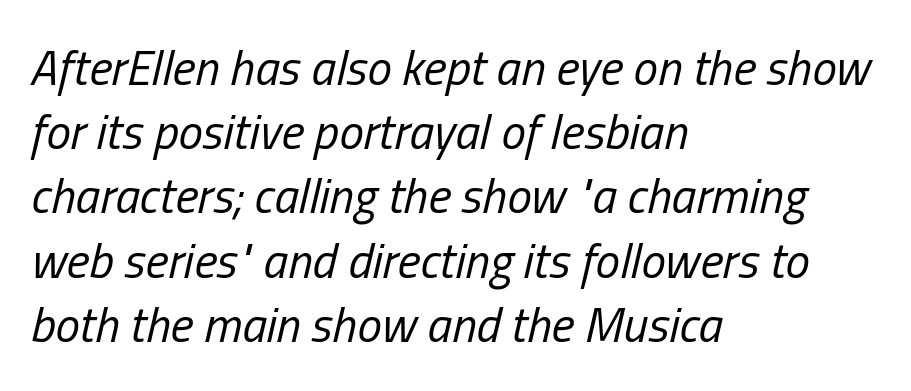
Q: Is the text bold? A: No.
Q: Is the text italic (slanted)? A: Yes, it leans right by about 13 degrees.
Q: Is the text underlined? A: No.
Q: How is the paragraph aligned? A: Left-aligned.
Q: Is the spacing between letters normal or unusually wide? A: Normal.
Q: Is the spacing between lines tight, normal or loose? A: Normal.
Q: Width (condensed, normal, or wide)? A: Condensed.
Q: Stroke contrast? A: Low.
Q: x-height? A: Medium.
Q: Monospaced? A: No.
